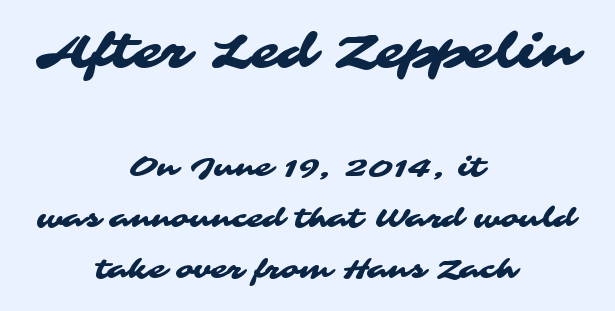
{"serif": "no", "width": "wide", "stroke_contrast": "medium", "x_height": "medium", "monospaced": "no", "underline": "no", "align": "center", "line_spacing": "loose", "line_spacing_ratio": 1.9, "letter_spacing": "normal", "letter_spacing_em": 0.0, "larger_block": "first", "size_ratio": 1.74, "glyph_px": 47}
